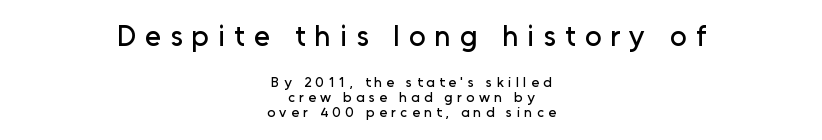
Check under the words: just untouched page. Letter spacing: wide. Look at the glyph heights: the upper group is clearly the bigger setting. Note the varied advance widths — an 'i' is clearly narrower than an 'm'. These lines were composed using upright roman letters.
